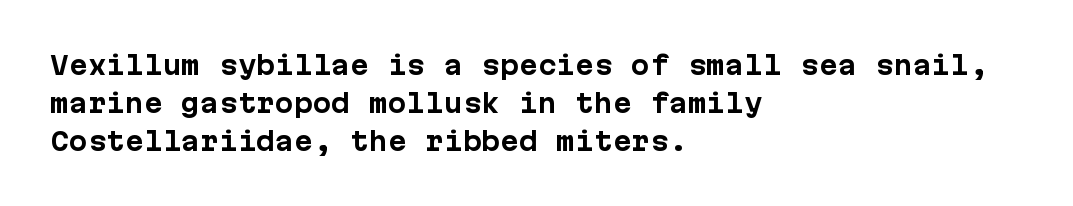
{"italic": "no", "bold": "yes", "underline": "no", "align": "left", "line_spacing": "normal", "line_spacing_ratio": 1.52, "letter_spacing": "normal", "letter_spacing_em": 0.0, "glyph_px": 25}
